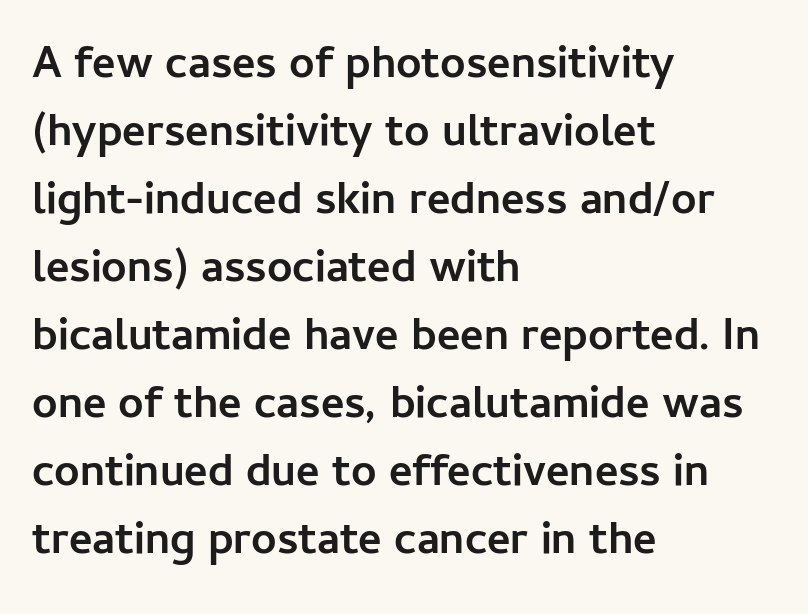
{"serif": "no", "italic": "no", "bold": "yes", "weight": "semibold", "width": "normal", "stroke_contrast": "low", "x_height": "medium", "monospaced": "no", "underline": "no", "align": "left", "line_spacing": "normal", "line_spacing_ratio": 1.51, "letter_spacing": "normal", "letter_spacing_em": 0.0, "glyph_px": 45}
